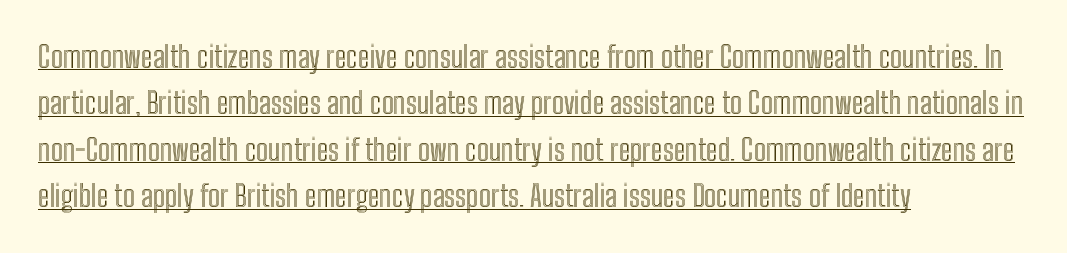
Honestly, the underline is the first thing you notice here. Here the designer chose a conventional face with non-uniform glyph widths. A typesetter would call this leading conventional body-copy spacing. Compared with a centered layout, this one pins lines to the left instead.
